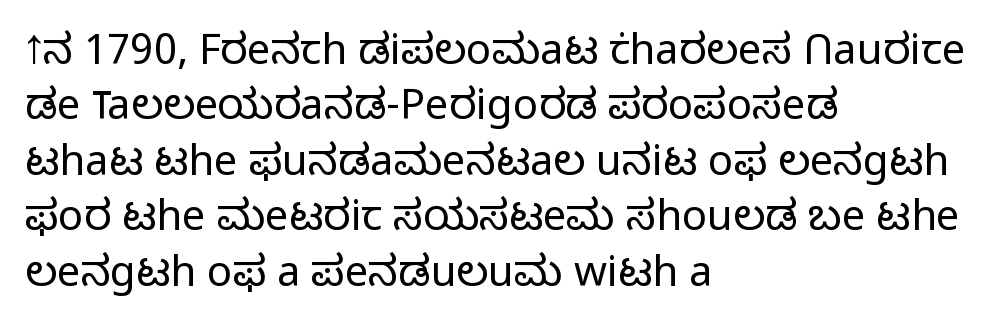
Q: Is the text bold? A: No.
Q: Is the text italic (slanted)? A: No, it is upright.
Q: Is the typeface a serif or a sans-serif typeface? A: Sans-serif.
Q: Is the text underlined? A: No.
Q: How is the paragraph aligned? A: Left-aligned.
Q: Is the spacing between letters normal or unusually wide? A: Normal.
Q: Is the spacing between lines tight, normal or loose? A: Normal.
Q: Width (condensed, normal, or wide)? A: Normal.
Q: Stroke contrast? A: Low.
Q: x-height? A: Medium.
Q: Monospaced? A: No.
